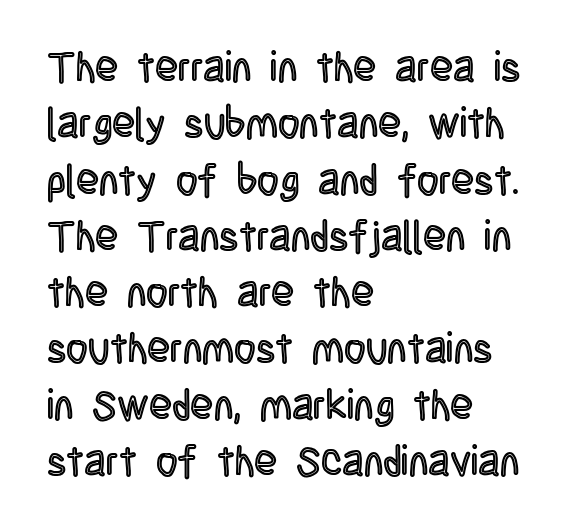
The image shows 42 px condensed type, upright; set left-aligned, normal line spacing (1.34x), normal letter spacing, not underlined; a large x-height.
